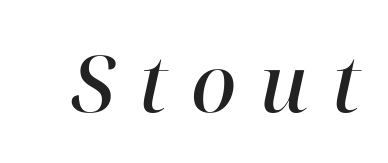
{"serif": "yes", "italic": "yes", "lean": "right", "slant_degrees": 12, "bold": "semi", "weight": "semibold", "width": "normal", "stroke_contrast": "high", "x_height": "medium", "monospaced": "no", "underline": "no", "letter_spacing": "wide", "letter_spacing_em": 0.29, "glyph_px": 79}
